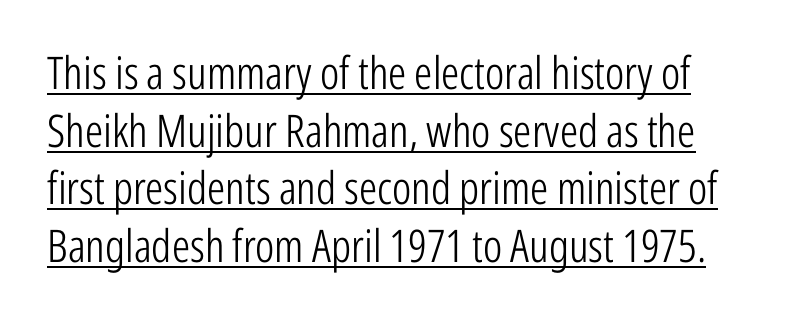
How are the letters spaced? Ordinarily, with no added tracking. Notice how the stems are strictly vertical — no italics here. No letter is thick-stroked: the sample isn't bold. Evenly set lines give the paragraph a standard silhouette.
